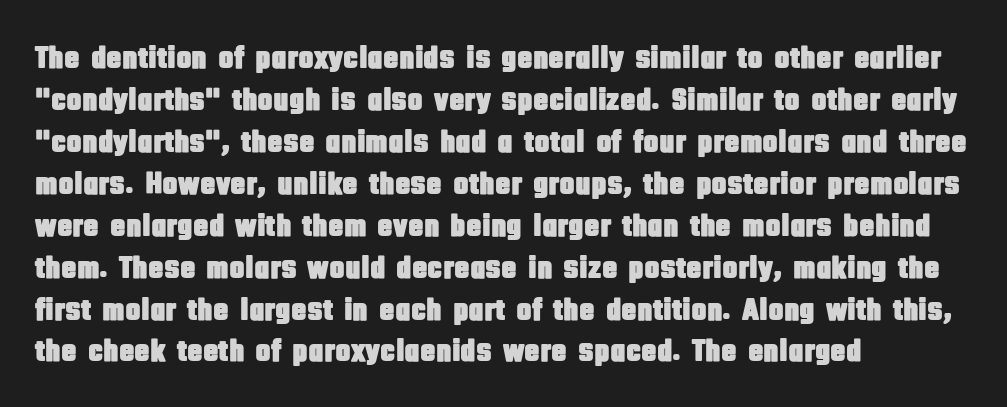
Q: Is the text italic (slanted)? A: No, it is upright.
Q: Is the typeface a serif or a sans-serif typeface? A: Sans-serif.
Q: Is the text underlined? A: No.
Q: How is the paragraph aligned? A: Left-aligned.
Q: Is the spacing between letters normal or unusually wide? A: Normal.
Q: Is the spacing between lines tight, normal or loose? A: Normal.
Q: Width (condensed, normal, or wide)? A: Condensed.
Q: Stroke contrast? A: Low.
Q: x-height? A: Large.
Q: Monospaced? A: No.
